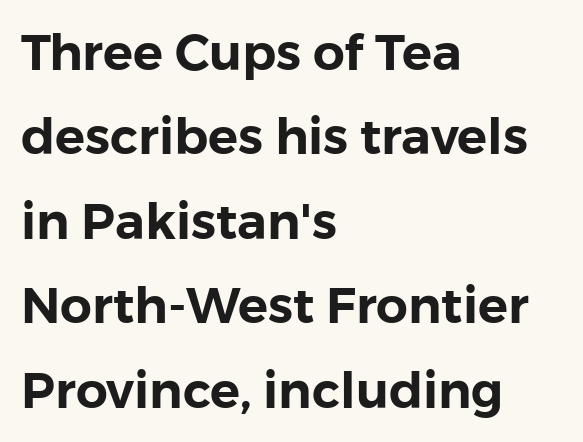
Q: Is the text italic (slanted)? A: No, it is upright.
Q: Is the typeface a serif or a sans-serif typeface? A: Sans-serif.
Q: Is the text underlined? A: No.
Q: How is the paragraph aligned? A: Left-aligned.
Q: Is the spacing between letters normal or unusually wide? A: Normal.
Q: Is the spacing between lines tight, normal or loose? A: Normal.
Q: Width (condensed, normal, or wide)? A: Normal.
Q: x-height? A: Medium.
Q: Monospaced? A: No.
